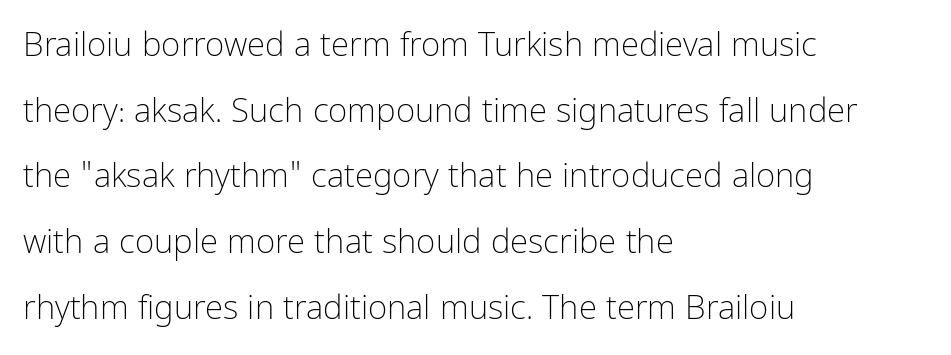
Q: Is the text bold? A: No.
Q: Is the text italic (slanted)? A: No, it is upright.
Q: Is the typeface a serif or a sans-serif typeface? A: Sans-serif.
Q: Is the text underlined? A: No.
Q: How is the paragraph aligned? A: Left-aligned.
Q: Is the spacing between letters normal or unusually wide? A: Normal.
Q: Is the spacing between lines tight, normal or loose? A: Loose.
Q: Width (condensed, normal, or wide)? A: Condensed.
Q: Stroke contrast? A: Low.
Q: x-height? A: Medium.
Q: Monospaced? A: No.
